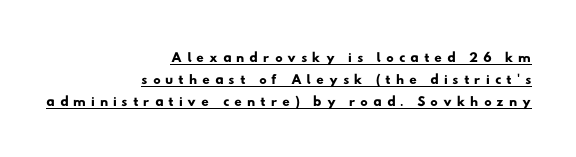
The image shows 21 px text type; set right-aligned, tight line spacing (1.05x), unusually wide letter spacing (+0.23 em), underlined.
